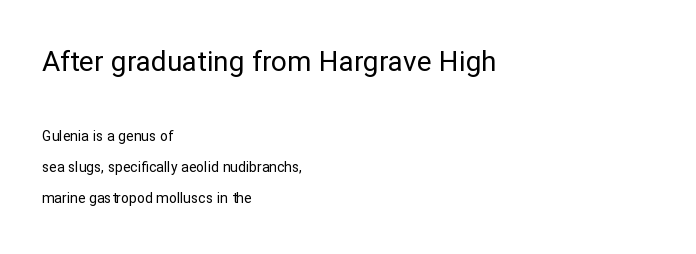
The image shows 28 px regular-weight sans-serif type, upright; set left-aligned, loose line spacing (2.21x), normal letter spacing, not underlined; the first (top) block is 2.0x larger; low stroke contrast and a medium x-height.
